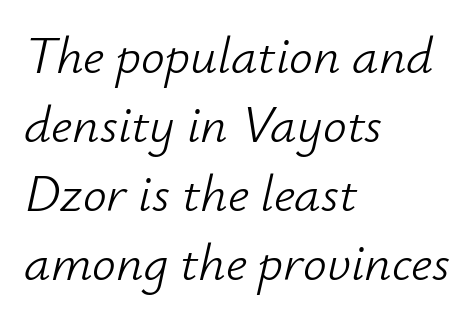
{"italic": "yes", "lean": "right", "slant_degrees": 12, "bold": "no", "weight": "light", "width": "normal", "stroke_contrast": "low", "x_height": "small", "monospaced": "no", "underline": "no", "align": "left", "line_spacing": "normal", "line_spacing_ratio": 1.3, "letter_spacing": "normal", "letter_spacing_em": 0.0, "glyph_px": 53}
